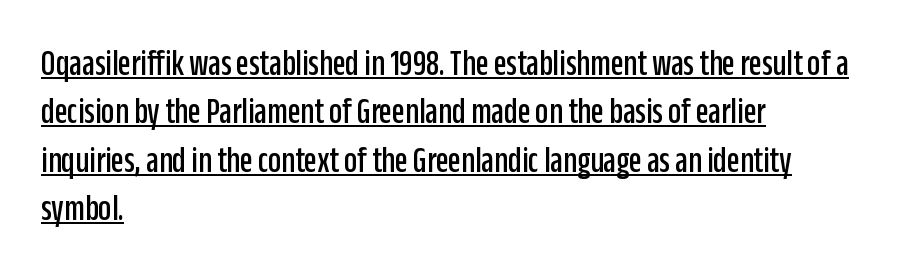
Decoration check: the copy is underlined. Note: no serifs on the glyphs. The passage shown is typed in a proportional face where columns would drift. This is roman type, the default non-slanted kind.
